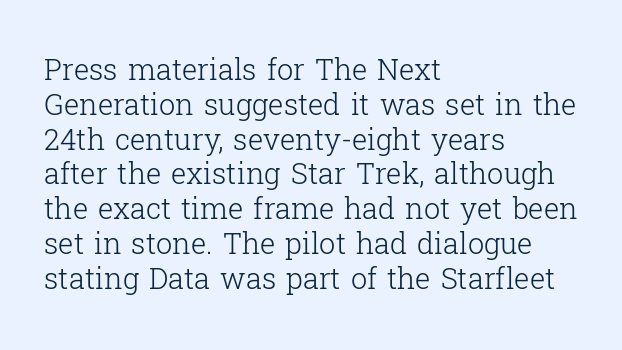
{"serif": "yes", "italic": "no", "bold": "no", "weight": "light", "width": "normal", "stroke_contrast": "low", "x_height": "medium", "monospaced": "no", "underline": "no", "align": "left", "line_spacing_ratio": 1.2, "letter_spacing": "normal", "letter_spacing_em": 0.0, "glyph_px": 29}
